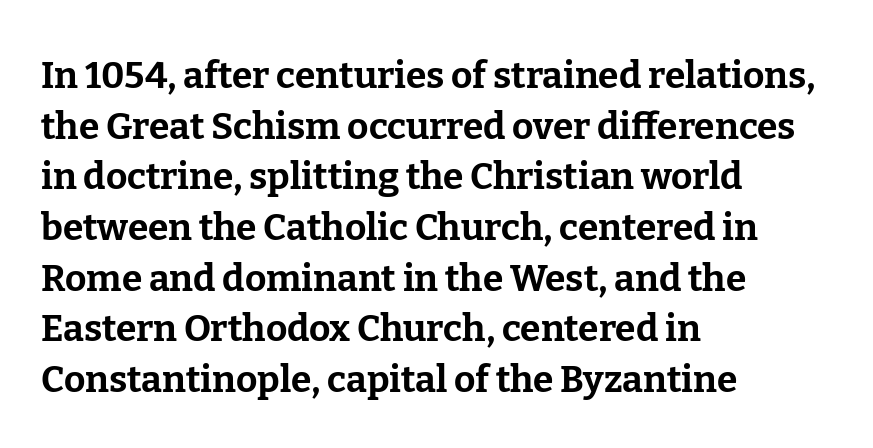
Q: Is the text bold? A: Yes.
Q: Is the text italic (slanted)? A: No, it is upright.
Q: Is the typeface a serif or a sans-serif typeface? A: Serif.
Q: Is the text underlined? A: No.
Q: How is the paragraph aligned? A: Left-aligned.
Q: Is the spacing between letters normal or unusually wide? A: Normal.
Q: Is the spacing between lines tight, normal or loose? A: Normal.
Q: Width (condensed, normal, or wide)? A: Normal.
Q: Stroke contrast? A: Low.
Q: x-height? A: Medium.
Q: Monospaced? A: No.
